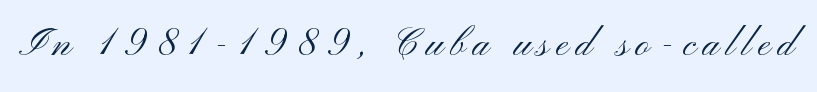
{"serif": "no", "bold": "no", "weight": "light", "width": "wide", "stroke_contrast": "medium", "x_height": "small", "monospaced": "no", "underline": "no", "glyph_px": 49}
